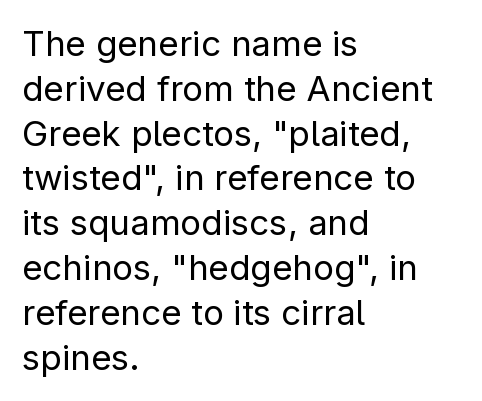
Q: Is the text bold? A: No.
Q: Is the text italic (slanted)? A: No, it is upright.
Q: Is the typeface a serif or a sans-serif typeface? A: Sans-serif.
Q: Is the text underlined? A: No.
Q: How is the paragraph aligned? A: Left-aligned.
Q: Is the spacing between letters normal or unusually wide? A: Normal.
Q: Is the spacing between lines tight, normal or loose? A: Normal.
Q: Width (condensed, normal, or wide)? A: Normal.
Q: Stroke contrast? A: Low.
Q: x-height? A: Medium.
Q: Monospaced? A: No.
